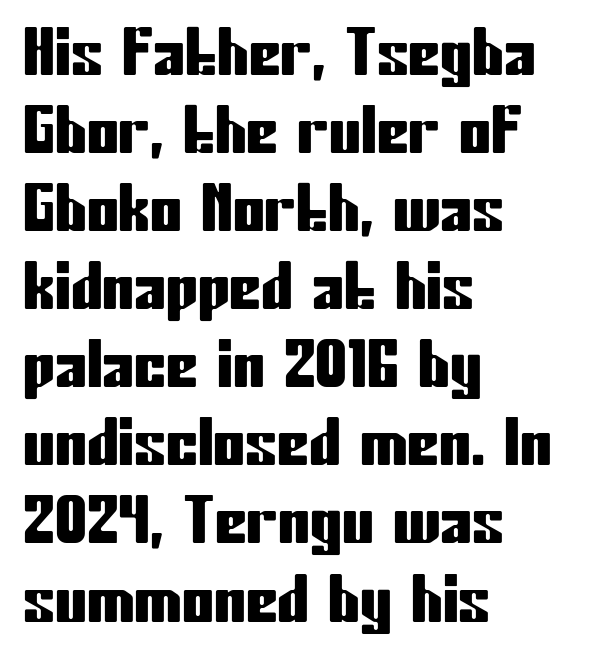
Q: Is the text italic (slanted)? A: No, it is upright.
Q: Is the typeface a serif or a sans-serif typeface? A: Sans-serif.
Q: Is the text underlined? A: No.
Q: How is the paragraph aligned? A: Left-aligned.
Q: Is the spacing between letters normal or unusually wide? A: Normal.
Q: Width (condensed, normal, or wide)? A: Condensed.
Q: Stroke contrast? A: Low.
Q: x-height? A: Medium.
Q: Monospaced? A: No.
